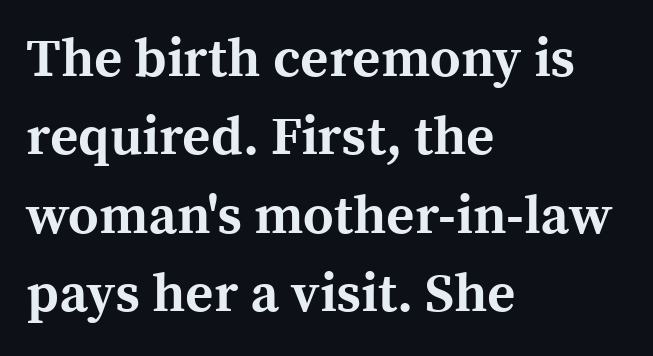
The image shows 54 px bold serif type, upright; set left-aligned, normal line spacing (1.45x), normal letter spacing, not underlined; a medium x-height.
